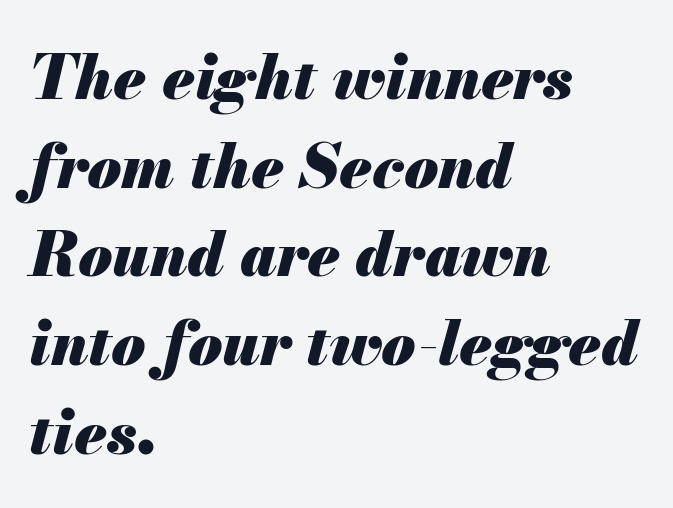
{"italic": "yes", "lean": "right", "slant_degrees": 13, "bold": "yes", "weight": "heavy", "width": "normal", "stroke_contrast": "medium", "x_height": "small", "monospaced": "no", "underline": "no", "align": "left", "line_spacing": "normal", "line_spacing_ratio": 1.43, "letter_spacing": "normal", "letter_spacing_em": 0.0, "glyph_px": 62}
